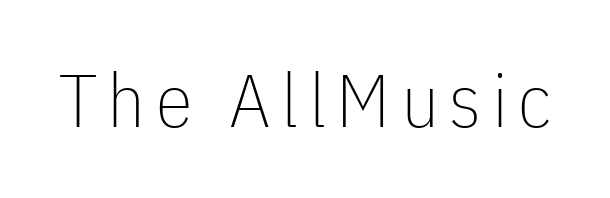
Varying glyph widths throughout — classic text-font behaviour. Classification — sans serif. The axis of the letterforms is exactly vertical. Caption: face not bold, strokes unweighted.
